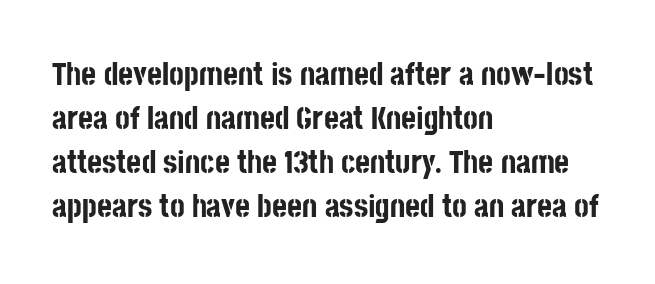
{"serif": "no", "italic": "no", "bold": "yes", "weight": "bold", "width": "condensed", "stroke_contrast": "low", "x_height": "large", "monospaced": "no", "underline": "no", "align": "left", "line_spacing": "normal", "line_spacing_ratio": 1.37, "letter_spacing": "normal", "letter_spacing_em": 0.0, "glyph_px": 32}
